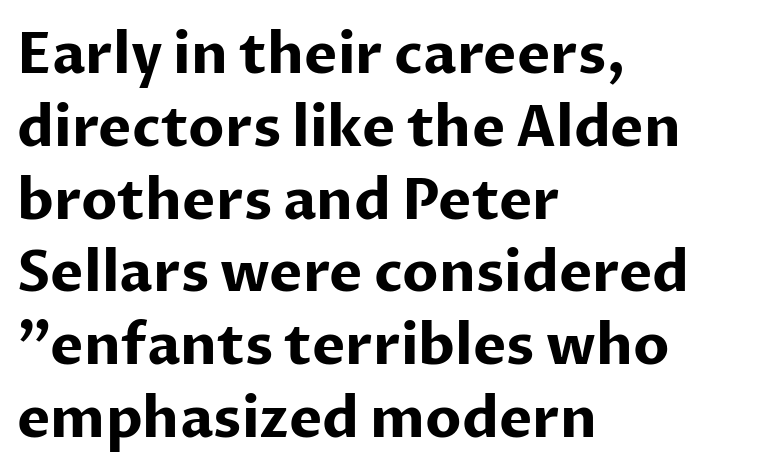
{"serif": "no", "italic": "no", "bold": "yes", "weight": "bold", "width": "normal", "stroke_contrast": "low", "x_height": "medium", "monospaced": "no", "underline": "no", "align": "left", "line_spacing": "normal", "line_spacing_ratio": 1.3, "letter_spacing": "normal", "letter_spacing_em": 0.0, "glyph_px": 56}
